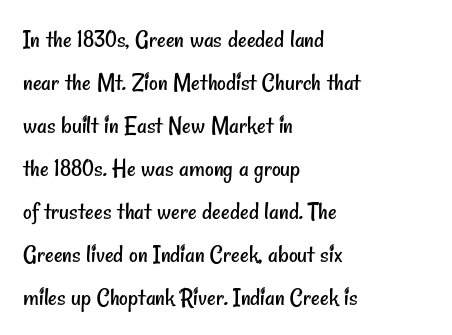
The strokes carry an ordinary text weight at most. Lines of text with bare space underneath. Summary of vertical rhythm: regular, with standard interline spacing. The setting favours the left margin, as ordinary paragraphs usually do. The gaps between neighbouring characters are ordinary and unremarkable.
